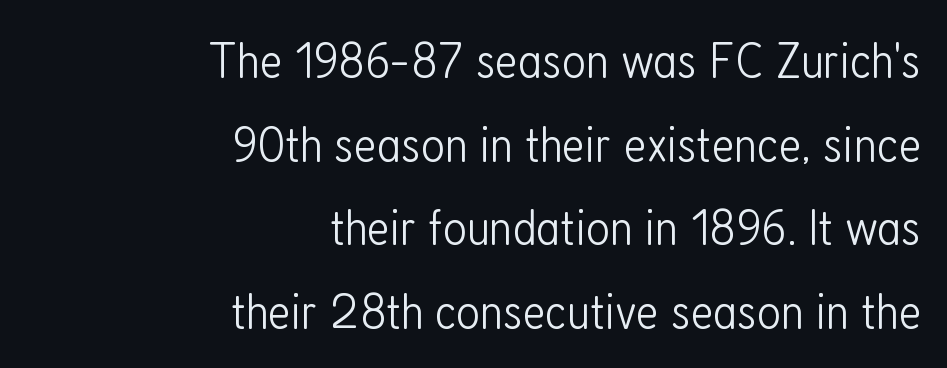
Q: Is the text bold? A: No.
Q: Is the text italic (slanted)? A: No, it is upright.
Q: Is the typeface a serif or a sans-serif typeface? A: Sans-serif.
Q: Is the text underlined? A: No.
Q: How is the paragraph aligned? A: Right-aligned.
Q: Is the spacing between letters normal or unusually wide? A: Normal.
Q: Is the spacing between lines tight, normal or loose? A: Normal.
Q: Width (condensed, normal, or wide)? A: Condensed.
Q: Stroke contrast? A: Low.
Q: x-height? A: Medium.
Q: Monospaced? A: No.
